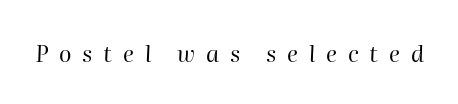
Think standard paragraph weight, or any step lighter than that. What stands out about the letter spacing? Its width — letters are far apart. In terms of posture, this sample is oblique. The space directly below the letters is spotless.
